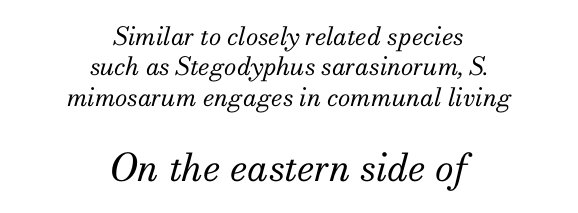
Q: Is the text bold? A: No.
Q: Is the text italic (slanted)? A: Yes, it leans right by about 13 degrees.
Q: Is the typeface a serif or a sans-serif typeface? A: Serif.
Q: Is the text underlined? A: No.
Q: How is the paragraph aligned? A: Centered.
Q: Is the spacing between letters normal or unusually wide? A: Normal.
Q: Which block of text is set in a larger size, the first (top) or the second (bottom)? A: The second (bottom) one.
Q: Width (condensed, normal, or wide)? A: Normal.
Q: Stroke contrast? A: Medium.
Q: x-height? A: Small.
Q: Monospaced? A: No.
